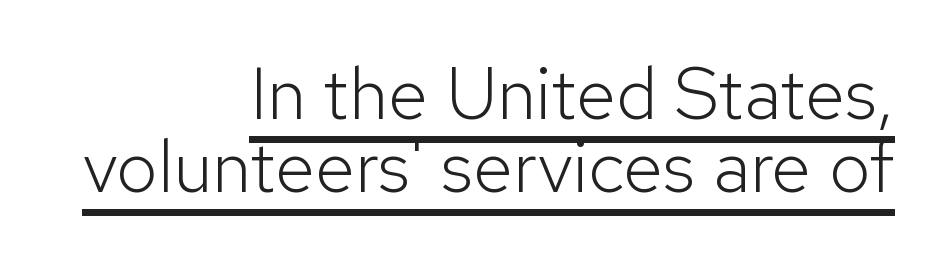
Caption: lettering with a line underneath. The letters advance in unequal steps, a hallmark of proportional type. A flush-right, rag-left setting is used for this passage. This sample uses an upright cut, with every glyph sitting square on the baseline. Stroke thickness stays within the range of a standard reading face or lighter.
